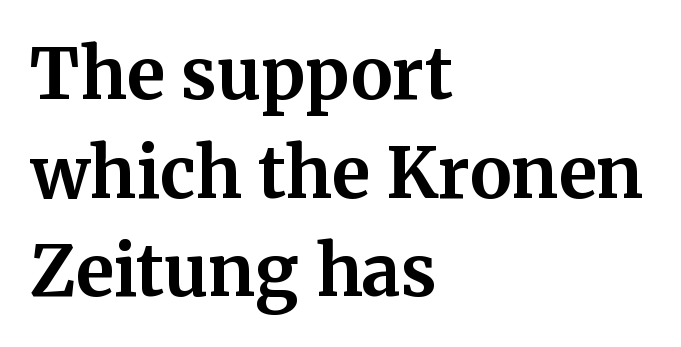
{"serif": "yes", "italic": "no", "bold": "yes", "weight": "bold", "width": "normal", "stroke_contrast": "medium", "x_height": "medium", "monospaced": "no", "underline": "no", "align": "left", "line_spacing": "normal", "line_spacing_ratio": 1.41, "letter_spacing": "normal", "letter_spacing_em": 0.0, "glyph_px": 70}
